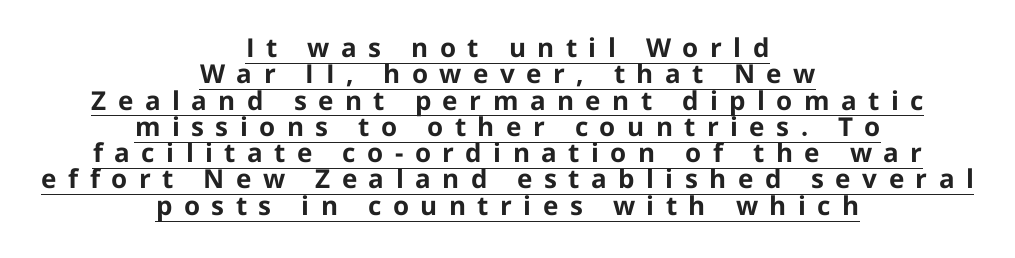
A typesetter would mark this as roman, not italic. The vertical gap from one line to the next is small. A baseline rule has been typeset under these characters. Typesetter's note: full bold, strokes at maximum text heaviness. Is the block centered? Yes — each line is placed symmetrically about the middle.
